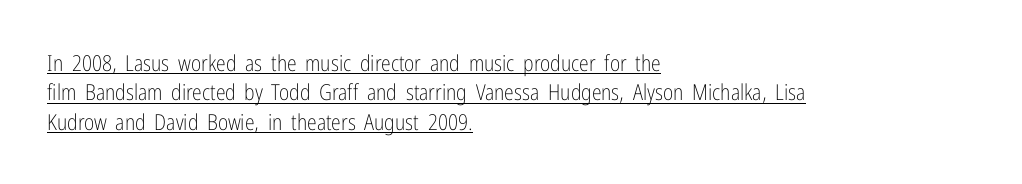
{"italic": "no", "bold": "no", "underline": "yes", "align": "left", "line_spacing": "normal", "line_spacing_ratio": 1.34, "letter_spacing": "normal", "letter_spacing_em": 0.0, "glyph_px": 22}
